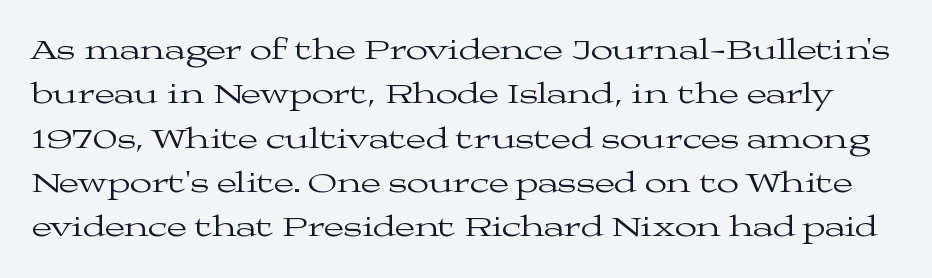
The image shows 29 px regular-weight, wide serif type, upright; set normal line spacing (1.53x), normal letter spacing, not underlined; medium stroke contrast and a medium x-height.
